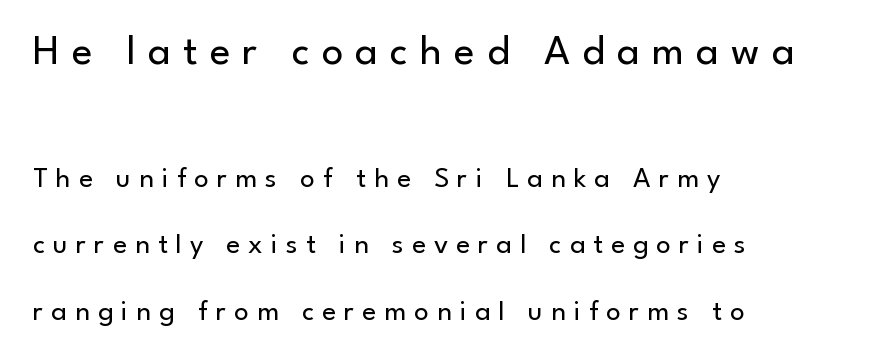
The font is comparable to plain body text, perhaps lighter. The rendering uses a large line-height, opening up the rows. The typesetter chose a ragged-right arrangement here. Tracking here is generous; glyphs stand well apart from one another. What kind of face is this? One without serifs — a sans. Type size steps down from the first block to the second.
